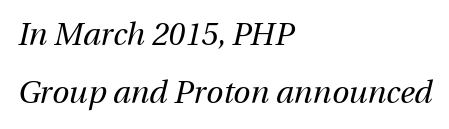
Weight: not bold — regular or lighter. Line beginnings align vertically; line endings do not. These lines are rendered in a variable-pitch font. The horizontal fit of the characters is conventional and even. The space beneath each line is pristine and unruled. The passage shown leans; its letterforms are oblique.
